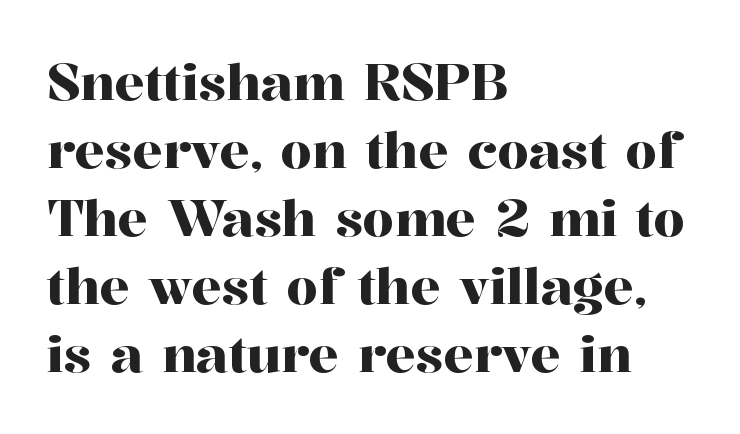
{"serif": "yes", "italic": "no", "width": "normal", "stroke_contrast": "high", "x_height": "medium", "monospaced": "no", "underline": "no", "align": "left", "line_spacing": "normal", "line_spacing_ratio": 1.36, "letter_spacing": "normal", "letter_spacing_em": 0.0, "glyph_px": 50}
